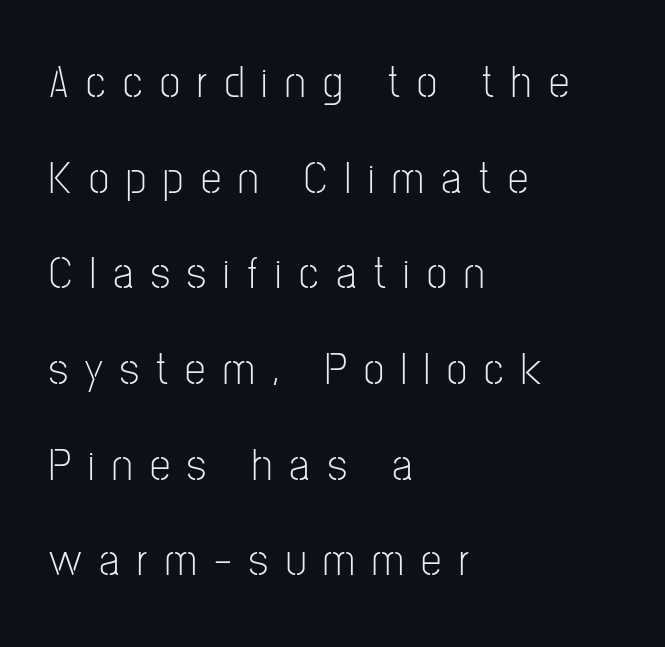
Q: Is the text bold? A: No.
Q: Is the text italic (slanted)? A: No, it is upright.
Q: Is the typeface a serif or a sans-serif typeface? A: Sans-serif.
Q: Is the text underlined? A: No.
Q: How is the paragraph aligned? A: Left-aligned.
Q: Is the spacing between letters normal or unusually wide? A: Unusually wide.
Q: Is the spacing between lines tight, normal or loose? A: Loose.
Q: Width (condensed, normal, or wide)? A: Condensed.
Q: Stroke contrast? A: Low.
Q: x-height? A: Medium.
Q: Monospaced? A: No.
